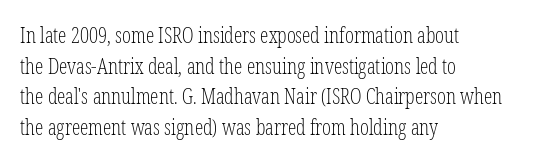
{"italic": "no", "bold": "no", "underline": "no", "align": "left", "line_spacing": "normal", "line_spacing_ratio": 1.46, "letter_spacing": "normal", "letter_spacing_em": 0.0, "glyph_px": 21}
